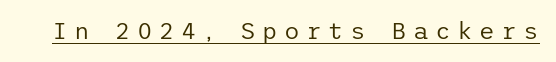
Q: Is the text bold? A: No.
Q: Is the text italic (slanted)? A: No, it is upright.
Q: Is the text underlined? A: Yes.
Q: Is the spacing between letters normal or unusually wide? A: Unusually wide.
